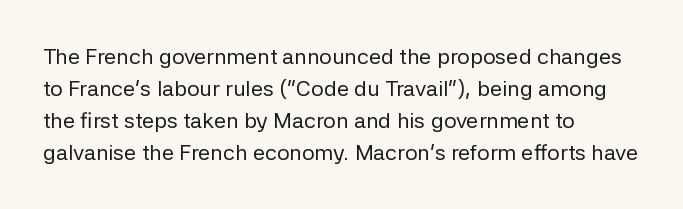
{"italic": "no", "bold": "no", "underline": "no", "align": "left", "line_spacing": "normal", "line_spacing_ratio": 1.45, "letter_spacing": "normal", "letter_spacing_em": 0.0, "glyph_px": 22}
